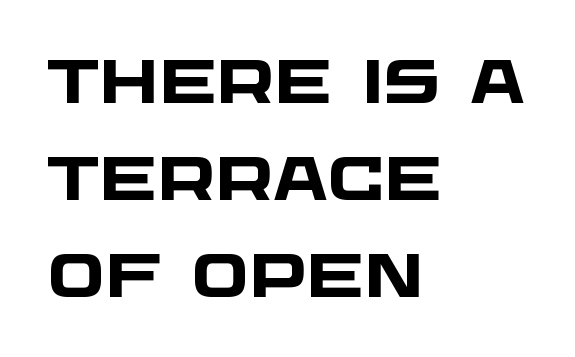
Regular leading. Is the type bold? Yes — the strokes are clearly thick and heavy. The tracking reads as untouched default to a designer's eye. Proportional: the letters do not fall into vertical columns.
